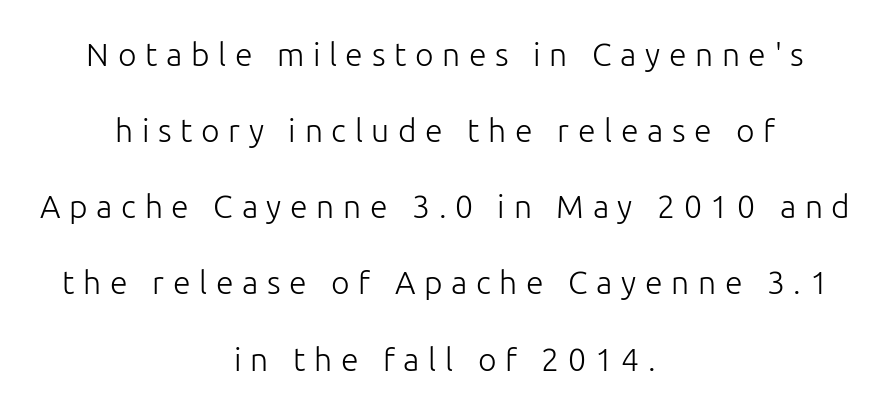
The image shows 32 px light sans-serif type, upright; set centered, loose line spacing (2.38x), unusually wide letter spacing (+0.27 em), not underlined; low stroke contrast and a medium x-height.
